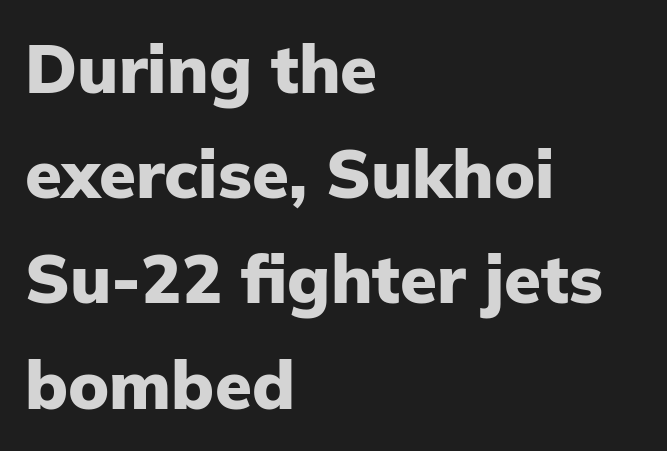
The rendering uses a bold face; every stroke is thick and dark. Tall strokes in this sample are plumb rather than angled. Underlining? Definitely not there. Observe the absence of serifs on each vertical stroke in this sample. You could call the tracking neutral — neither tight nor loose. The lines in this sample share a left origin and differ only in where they stop.
